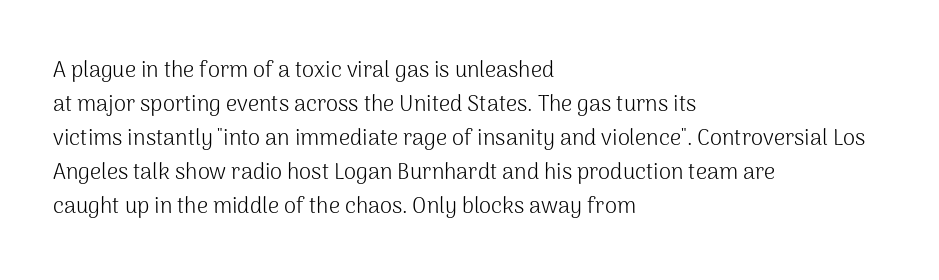
Caption: multi-line text, flush left, ragged right. Rendered with straight, roman letterforms. Beneath every word, the page is bare. Weight: not bold — regular or lighter. Nobody touched the tracking dial on this one. Vertically, the passage feels balanced, rows spaced as you'd expect.
